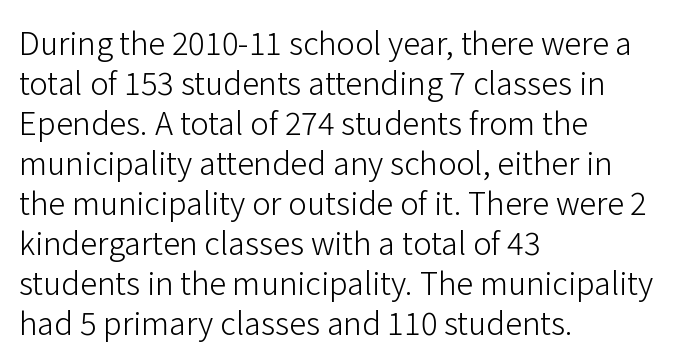
The image shows 31 px light sans-serif type, upright; set left-aligned, normal line spacing (1.29x), normal letter spacing, not underlined; low stroke contrast and a medium x-height.
